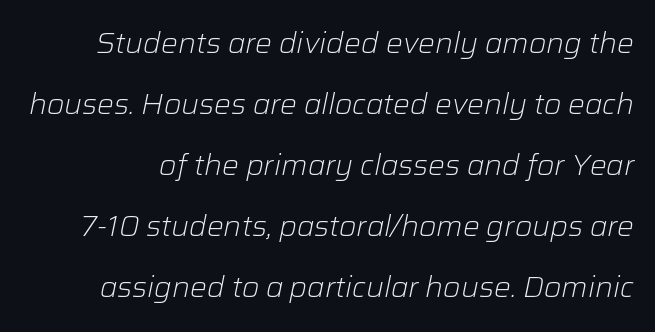
Vertically, the passage feels expansive, rows floating well apart. Honestly, there is no underline to notice here at all. Here the designer chose a conventional face with non-uniform glyph widths. Vertical stems look standard width or narrower in stroke. There's an unmistakable incline to the writing here. Each word holds together tightly as a unit, with standard inter-letter gaps.
